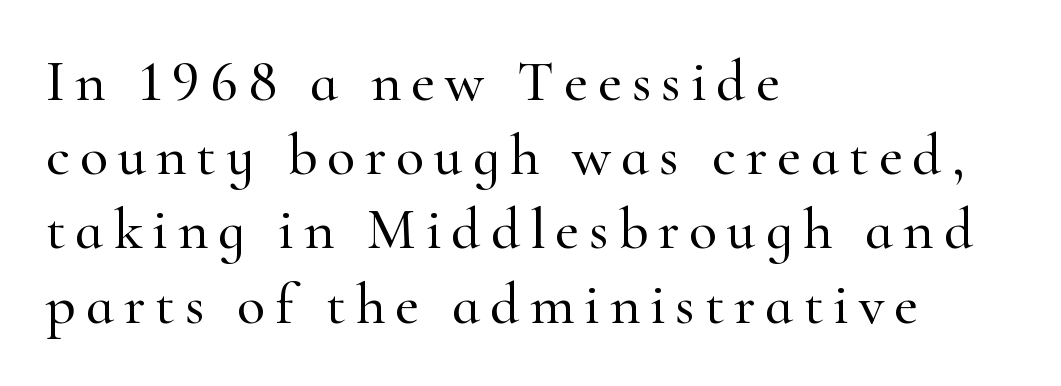
Q: Is the text italic (slanted)? A: No, it is upright.
Q: Is the typeface a serif or a sans-serif typeface? A: Serif.
Q: Is the text underlined? A: No.
Q: How is the paragraph aligned? A: Left-aligned.
Q: Is the spacing between lines tight, normal or loose? A: Normal.
Q: Width (condensed, normal, or wide)? A: Normal.
Q: Stroke contrast? A: High.
Q: x-height? A: Small.
Q: Monospaced? A: No.
